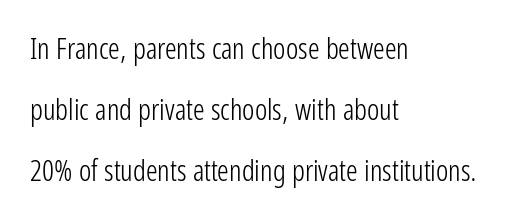
Q: Is the text bold? A: No.
Q: Is the text italic (slanted)? A: No, it is upright.
Q: Is the typeface a serif or a sans-serif typeface? A: Sans-serif.
Q: Is the text underlined? A: No.
Q: How is the paragraph aligned? A: Left-aligned.
Q: Is the spacing between letters normal or unusually wide? A: Normal.
Q: Is the spacing between lines tight, normal or loose? A: Loose.
Q: Width (condensed, normal, or wide)? A: Condensed.
Q: Stroke contrast? A: Low.
Q: x-height? A: Medium.
Q: Monospaced? A: No.
